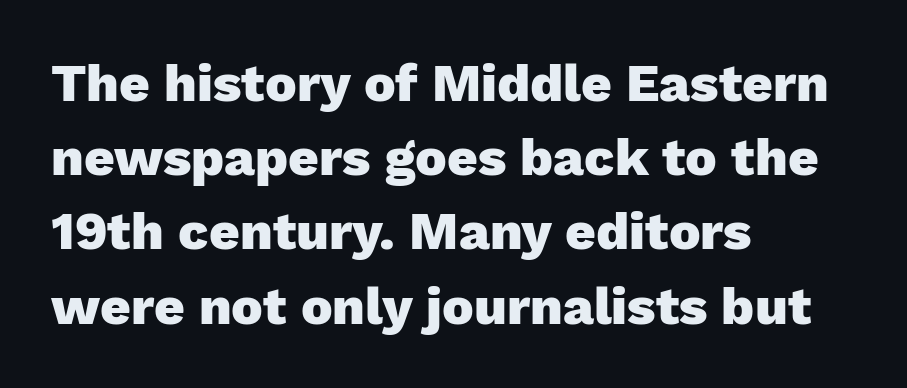
The ragged edge is on the right, which tells us the setting is flush left. No italicization has been applied; the sample stays upright. What kind of face is this? One without serifs — a sans. Tracking value appears to be zero — textbook default spacing. You could not count columns in this text — the font is proportionally spaced. The face used here has the dense, thick strokes of a bold.
